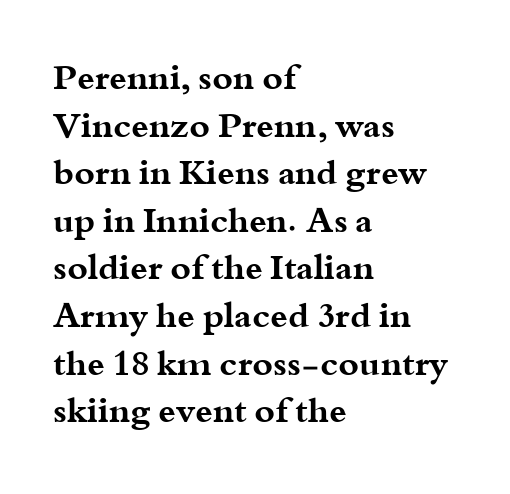
{"serif": "yes", "italic": "no", "bold": "yes", "weight": "bold", "width": "wide", "stroke_contrast": "medium", "x_height": "small", "monospaced": "no", "underline": "no", "align": "left", "line_spacing": "normal", "line_spacing_ratio": 1.36, "letter_spacing": "normal", "letter_spacing_em": 0.0, "glyph_px": 35}
